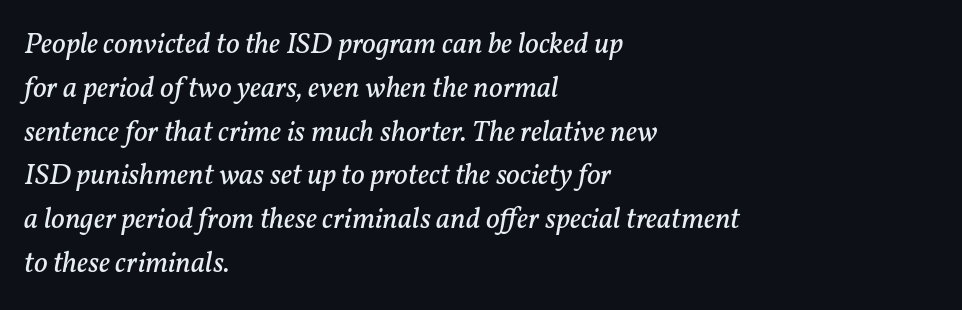
The image shows 30 px regular-weight serif type, italic (leaning right); set left-aligned, normal line spacing (1.46x), normal letter spacing, not underlined; low stroke contrast and a medium x-height.
